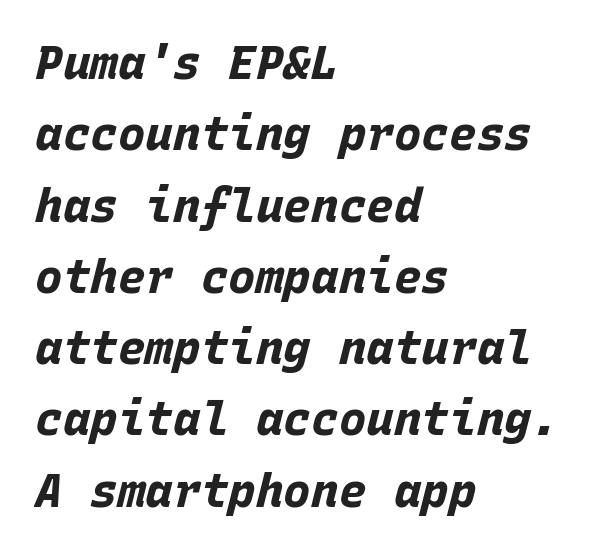
The image shows 46 px bold type, italic (leaning right), monospaced; set left-aligned, normal line spacing (1.55x), normal letter spacing, not underlined; low stroke contrast and a large x-height.
